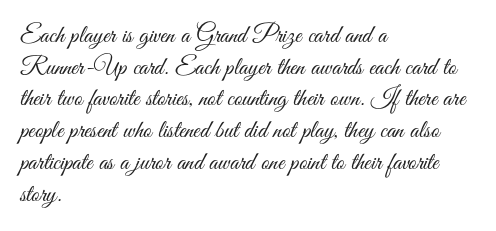
Q: Is the text bold? A: No.
Q: Is the text italic (slanted)? A: Yes.
Q: Is the text underlined? A: No.
Q: How is the paragraph aligned? A: Left-aligned.
Q: Is the spacing between letters normal or unusually wide? A: Normal.
Q: Is the spacing between lines tight, normal or loose? A: Normal.
